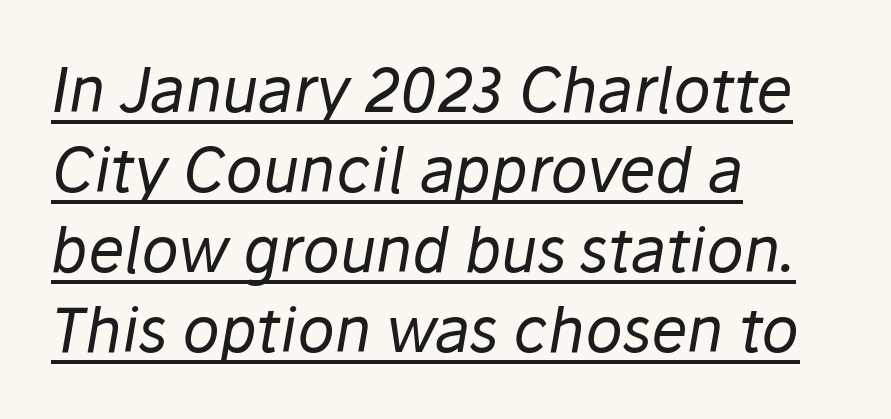
The font is comparable to plain body text, perhaps lighter. Characters are canted at an angle relative to the baseline's perpendicular. The lines in this sample share a left origin and differ only in where they stop. Think of a printed novel: that variable character pitch is what you see here. How are the letters spaced? Ordinarily, with no added tracking. Descenders here cross a horizontal rule under the line.
